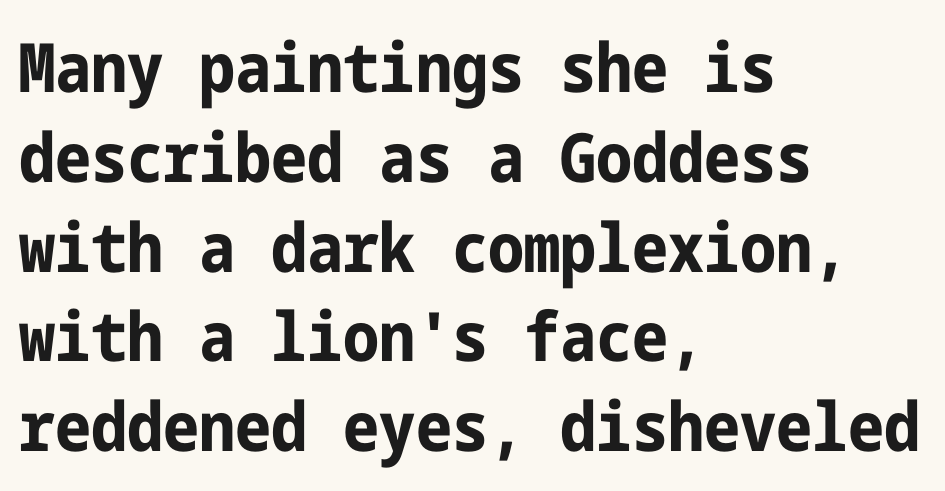
Q: Is the text bold? A: Yes.
Q: Is the text italic (slanted)? A: No, it is upright.
Q: Is the typeface a serif or a sans-serif typeface? A: Sans-serif.
Q: Is the text underlined? A: No.
Q: How is the paragraph aligned? A: Left-aligned.
Q: Is the spacing between letters normal or unusually wide? A: Normal.
Q: Is the spacing between lines tight, normal or loose? A: Normal.
Q: Width (condensed, normal, or wide)? A: Condensed.
Q: Stroke contrast? A: Low.
Q: x-height? A: Medium.
